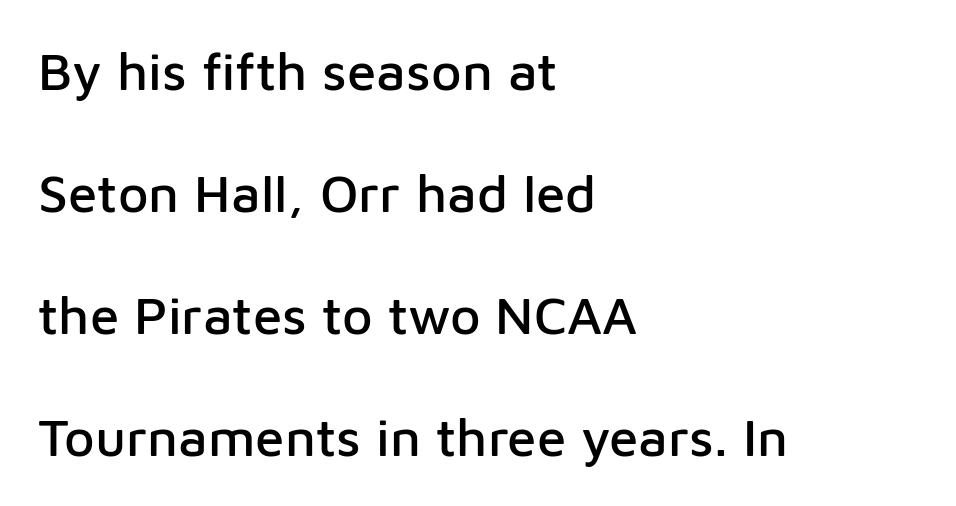
Observe the ordinary spacing: letters are neighbours, not strangers. The foot of each line stays bare and open. Regarding serifs, this sample does without them. Is there any slant? The stems are plumb. Line starts are locked; line ends wander.
